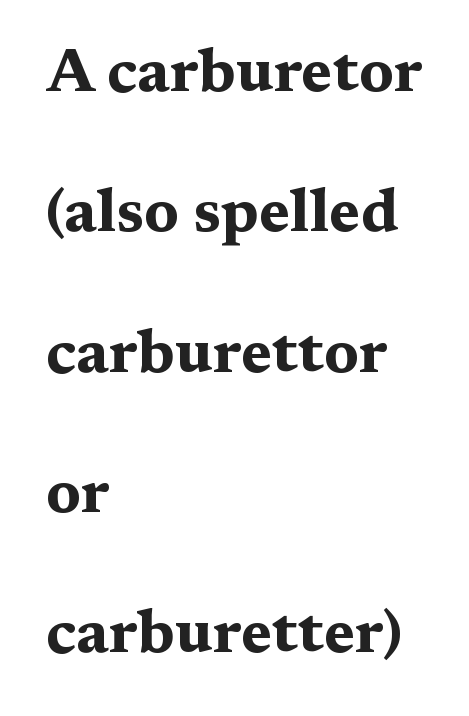
{"serif": "yes", "italic": "no", "bold": "yes", "weight": "bold", "width": "wide", "stroke_contrast": "medium", "x_height": "medium", "monospaced": "no", "underline": "no", "align": "left", "line_spacing": "loose", "line_spacing_ratio": 2.3, "letter_spacing": "normal", "letter_spacing_em": 0.0, "glyph_px": 61}
